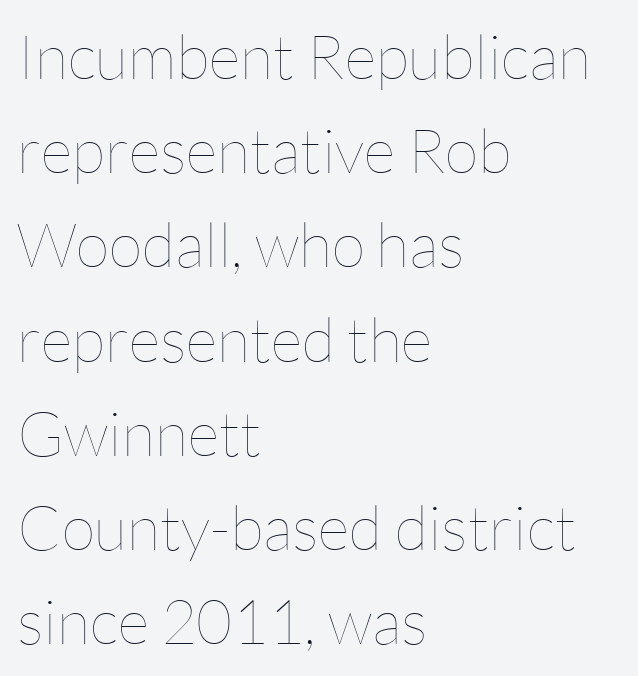
Q: Is the text bold? A: No.
Q: Is the text italic (slanted)? A: No, it is upright.
Q: Is the text underlined? A: No.
Q: How is the paragraph aligned? A: Left-aligned.
Q: Is the spacing between letters normal or unusually wide? A: Normal.
Q: Is the spacing between lines tight, normal or loose? A: Normal.
Q: Width (condensed, normal, or wide)? A: Normal.
Q: Stroke contrast? A: Low.
Q: x-height? A: Medium.
Q: Monospaced? A: No.
